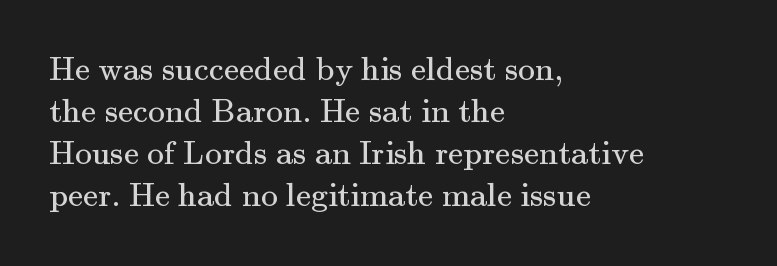
Q: Is the text bold? A: No.
Q: Is the text italic (slanted)? A: No, it is upright.
Q: Is the typeface a serif or a sans-serif typeface? A: Serif.
Q: Is the text underlined? A: No.
Q: How is the paragraph aligned? A: Left-aligned.
Q: Is the spacing between letters normal or unusually wide? A: Normal.
Q: Width (condensed, normal, or wide)? A: Normal.
Q: Stroke contrast? A: Medium.
Q: x-height? A: Small.
Q: Monospaced? A: No.
